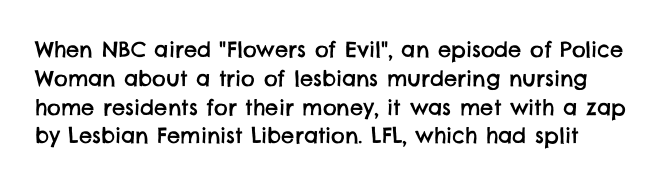
Q: Is the text underlined? A: No.
Q: Is the spacing between letters normal or unusually wide? A: Normal.
Q: Is the spacing between lines tight, normal or loose? A: Normal.
